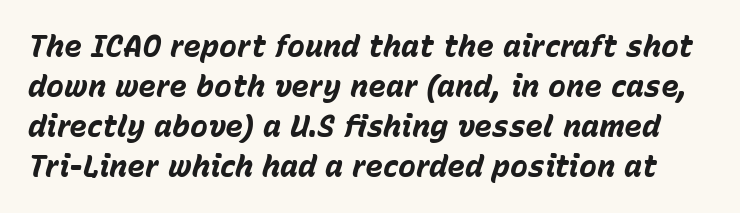
{"italic": "yes", "lean": "right", "slant_degrees": 15, "bold": "yes", "weight": "bold", "width": "normal", "stroke_contrast": "low", "x_height": "medium", "monospaced": "no", "underline": "no", "line_spacing": "normal", "line_spacing_ratio": 1.33, "letter_spacing": "normal", "letter_spacing_em": 0.0, "glyph_px": 30}
